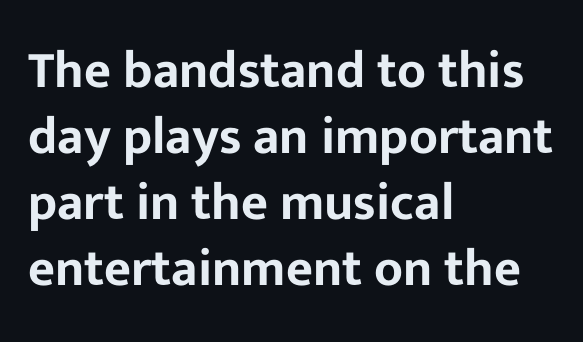
The image shows 52 px sans-serif type, upright; set left-aligned, normal line spacing (1.27x), normal letter spacing, not underlined; low stroke contrast and a medium x-height.
